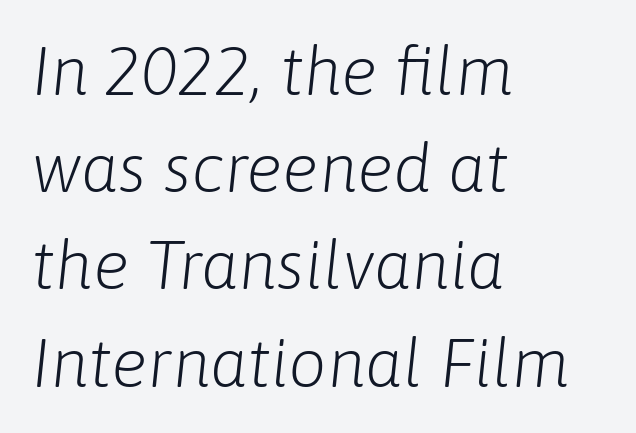
Q: Is the text bold? A: No.
Q: Is the text italic (slanted)? A: Yes, it leans right by about 6 degrees.
Q: Is the text underlined? A: No.
Q: How is the paragraph aligned? A: Left-aligned.
Q: Is the spacing between letters normal or unusually wide? A: Normal.
Q: Is the spacing between lines tight, normal or loose? A: Normal.
Q: Width (condensed, normal, or wide)? A: Normal.
Q: Stroke contrast? A: Low.
Q: x-height? A: Medium.
Q: Monospaced? A: No.
